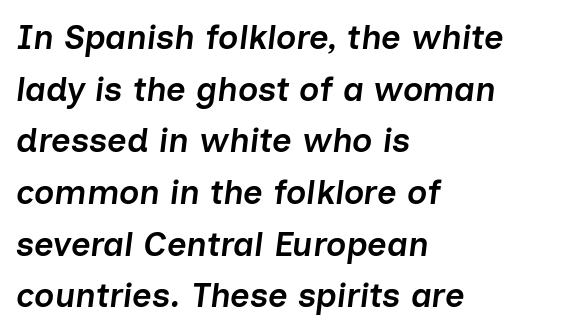
The image shows 34 px semibold type, italic (leaning right); set left-aligned, normal line spacing (1.52x), normal letter spacing, not underlined; low stroke contrast and a medium x-height.
